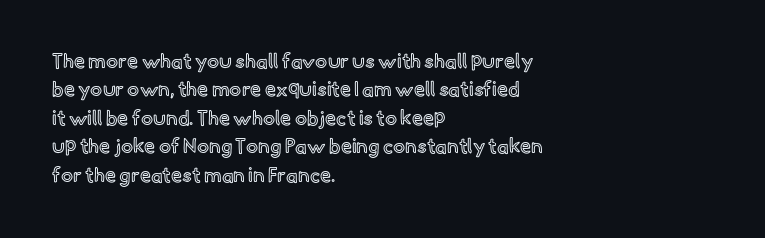
{"italic": "no", "underline": "no", "align": "left", "line_spacing": "normal", "line_spacing_ratio": 1.42, "letter_spacing": "normal", "letter_spacing_em": 0.0, "glyph_px": 20}
